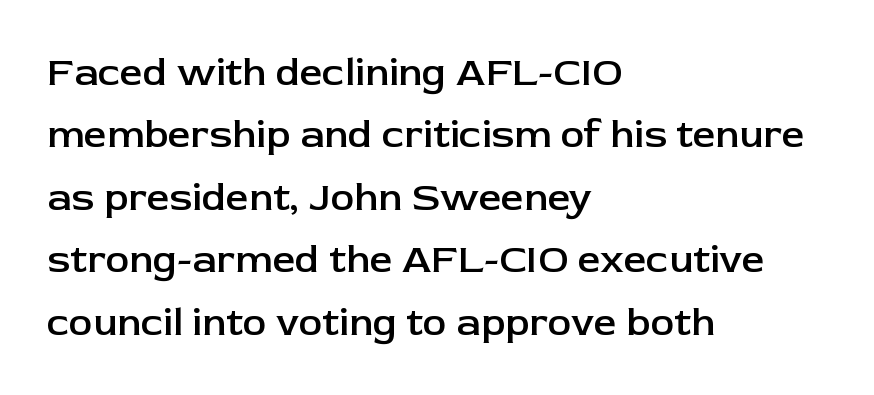
Q: Is the text bold? A: Semi-bold.
Q: Is the text italic (slanted)? A: No, it is upright.
Q: Is the typeface a serif or a sans-serif typeface? A: Sans-serif.
Q: Is the text underlined? A: No.
Q: How is the paragraph aligned? A: Left-aligned.
Q: Is the spacing between letters normal or unusually wide? A: Normal.
Q: Is the spacing between lines tight, normal or loose? A: Normal.
Q: Width (condensed, normal, or wide)? A: Normal.
Q: Stroke contrast? A: Low.
Q: x-height? A: Medium.
Q: Monospaced? A: No.
